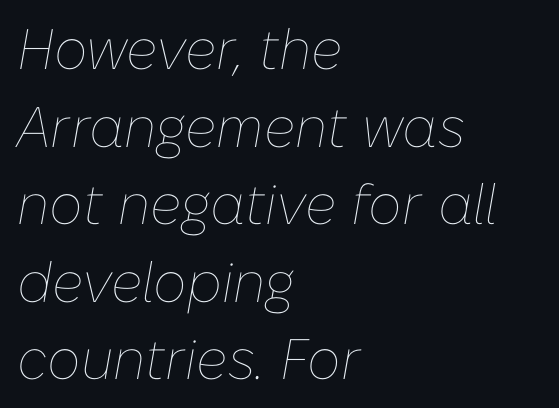
Q: Is the text bold? A: No.
Q: Is the text italic (slanted)? A: Yes, it leans right by about 10 degrees.
Q: Is the text underlined? A: No.
Q: How is the paragraph aligned? A: Left-aligned.
Q: Is the spacing between letters normal or unusually wide? A: Normal.
Q: Is the spacing between lines tight, normal or loose? A: Normal.
Q: Width (condensed, normal, or wide)? A: Normal.
Q: Stroke contrast? A: Low.
Q: x-height? A: Medium.
Q: Monospaced? A: No.
